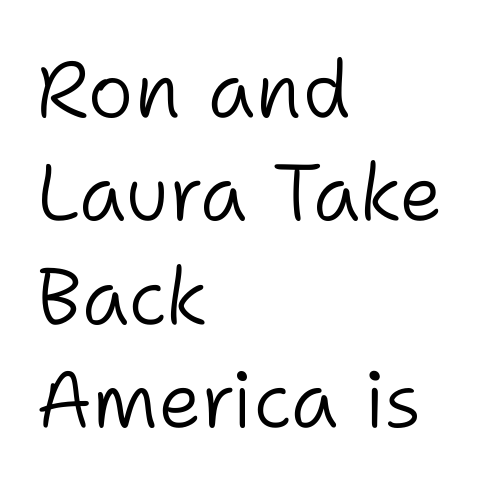
{"serif": "no", "italic": "no", "bold": "no", "weight": "light", "width": "normal", "stroke_contrast": "low", "x_height": "medium", "monospaced": "no", "underline": "no", "align": "left", "line_spacing": "normal", "line_spacing_ratio": 1.31, "letter_spacing": "normal", "letter_spacing_em": 0.0, "glyph_px": 79}
